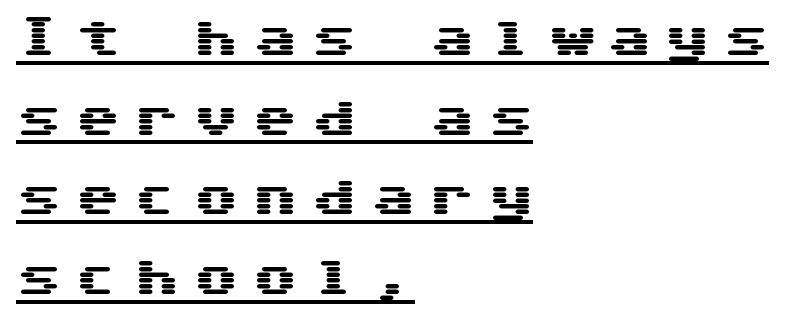
The image shows 45 px wide sans-serif type, upright; set left-aligned, line spacing 1.77x, unusually wide letter spacing (+0.31 em), underlined; medium stroke contrast and a medium x-height.
